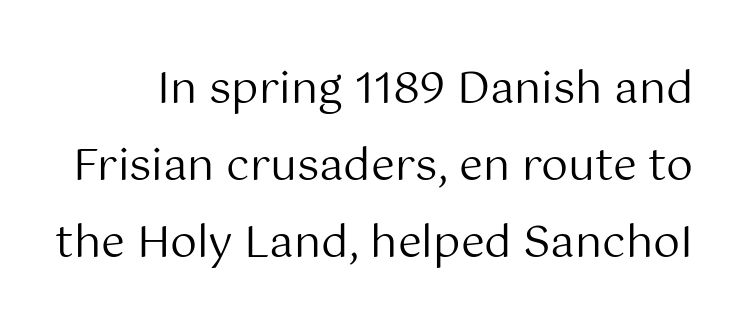
Serifs: no, the terminals of the letterforms are clean. The strokes carry an ordinary text weight at most. Default kerning and tracking; the words read as compact shapes. Style check: upright. This sample has the flowing, uneven cadence of proportional lettering.
